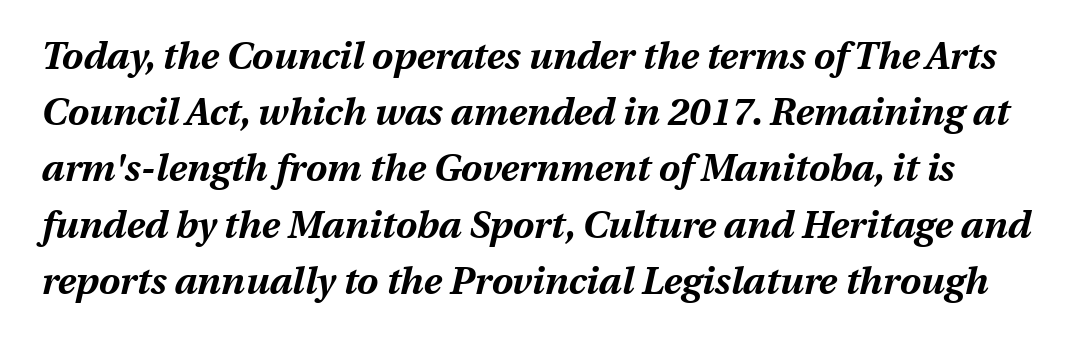
{"italic": "yes", "lean": "right", "slant_degrees": 13, "bold": "yes", "weight": "bold", "width": "normal", "stroke_contrast": "medium", "x_height": "medium", "monospaced": "no", "underline": "no", "line_spacing": "normal", "line_spacing_ratio": 1.48, "letter_spacing": "normal", "letter_spacing_em": 0.0, "glyph_px": 38}
